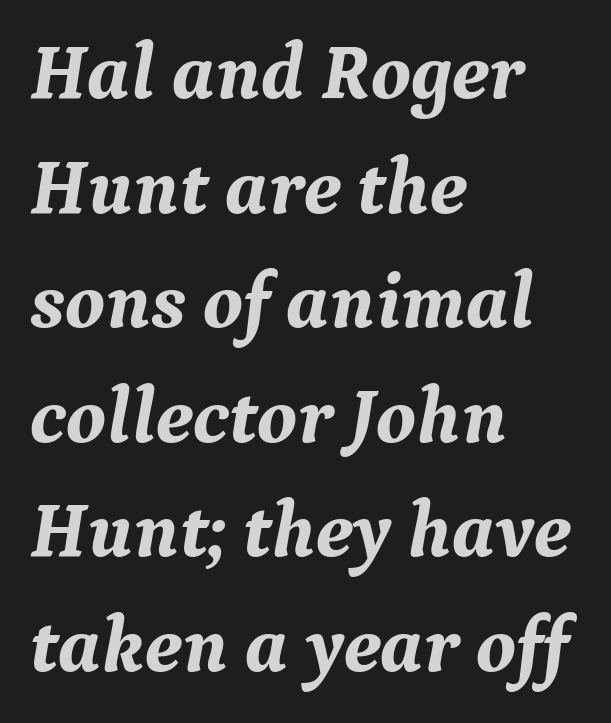
A classic flush-left, rag-right setting is used for this passage. Line spacing here is normal. The face used here is proportionally spaced, like ordinary book or web type. The designer went with a serif here, giving each stem small feet. Is the type slanted? Yes — the strokes lean at a clear angle.
